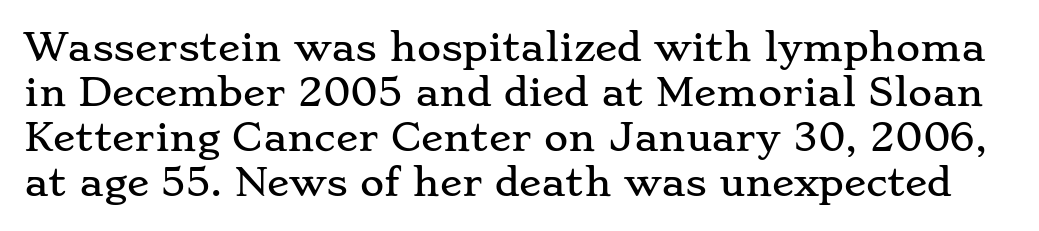
The image shows 37 px wide serif type, upright; set line spacing 1.22x, normal letter spacing, not underlined; low stroke contrast and a small x-height.
